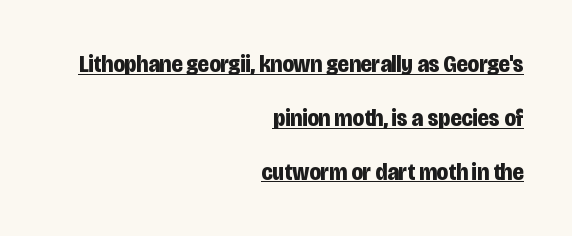
Q: Is the text bold? A: Yes.
Q: Is the text italic (slanted)? A: No, it is upright.
Q: Is the text underlined? A: Yes.
Q: How is the paragraph aligned? A: Right-aligned.
Q: Is the spacing between letters normal or unusually wide? A: Normal.
Q: Is the spacing between lines tight, normal or loose? A: Loose.
